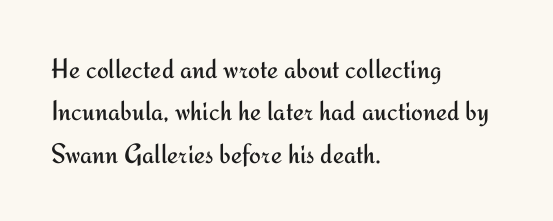
Q: Is the text bold? A: No.
Q: Is the text italic (slanted)? A: No, it is upright.
Q: Is the typeface a serif or a sans-serif typeface? A: Sans-serif.
Q: Is the text underlined? A: No.
Q: How is the paragraph aligned? A: Left-aligned.
Q: Is the spacing between letters normal or unusually wide? A: Normal.
Q: Is the spacing between lines tight, normal or loose? A: Normal.
Q: Width (condensed, normal, or wide)? A: Normal.
Q: Stroke contrast? A: Medium.
Q: x-height? A: Small.
Q: Monospaced? A: No.
